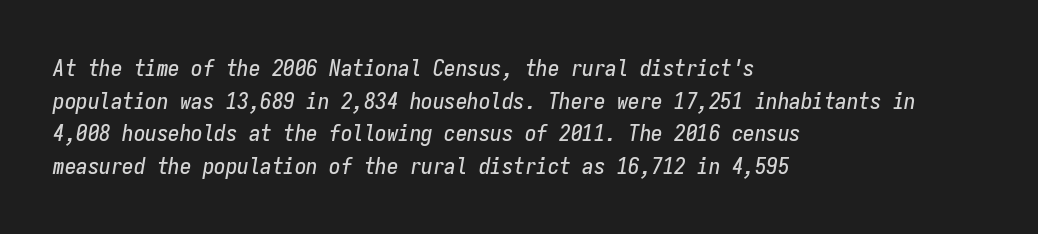
The rendering keeps characters at their native spacing. Tall strokes in this sample are angled rather than plumb. The paragraph shown leans on its left margin. Just letters on the line, the space beneath them empty.
